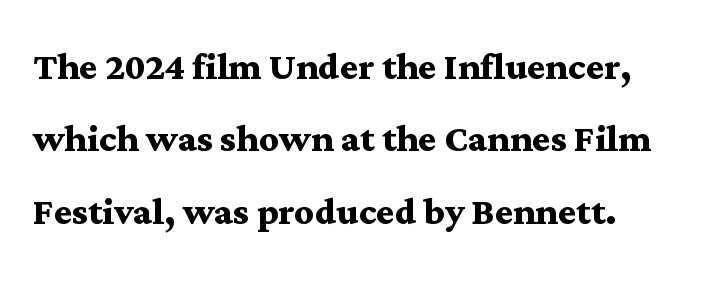
The image shows 48 px semibold, wide serif type, upright; set left-aligned, normal line spacing (1.51x), normal letter spacing, not underlined; medium stroke contrast and a medium x-height.
